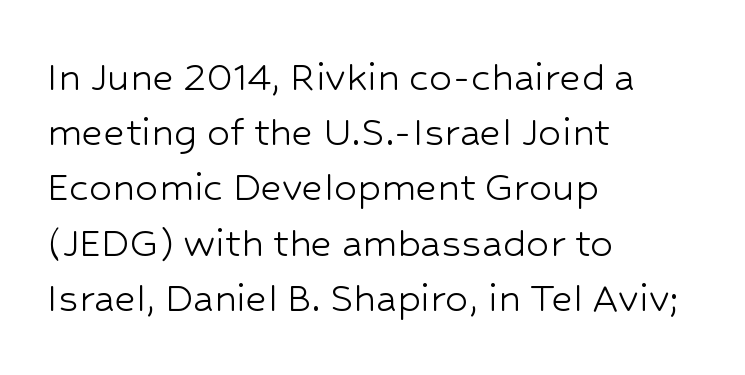
Q: Is the text bold? A: No.
Q: Is the text italic (slanted)? A: No, it is upright.
Q: Is the typeface a serif or a sans-serif typeface? A: Sans-serif.
Q: Is the text underlined? A: No.
Q: How is the paragraph aligned? A: Left-aligned.
Q: Is the spacing between letters normal or unusually wide? A: Normal.
Q: Width (condensed, normal, or wide)? A: Normal.
Q: Stroke contrast? A: Low.
Q: x-height? A: Medium.
Q: Monospaced? A: No.
